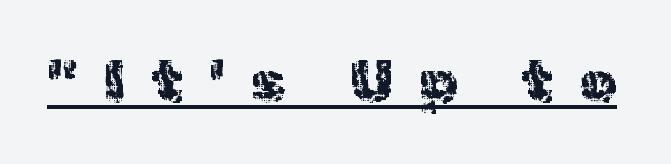
{"serif": "no", "italic": "no", "width": "normal", "x_height": "medium", "monospaced": "no", "underline": "yes", "letter_spacing": "wide", "letter_spacing_em": 0.46, "glyph_px": 58}
